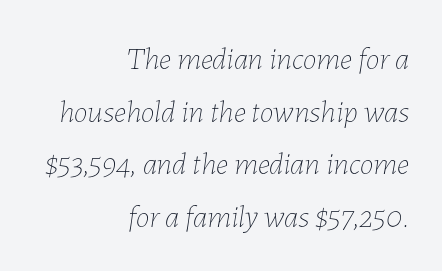
{"italic": "yes", "lean": "right", "slant_degrees": 7, "bold": "no", "weight": "thin", "width": "normal", "stroke_contrast": "low", "x_height": "medium", "monospaced": "no", "underline": "no", "align": "right", "line_spacing": "normal", "line_spacing_ratio": 1.7, "letter_spacing": "normal", "letter_spacing_em": 0.0, "glyph_px": 31}
